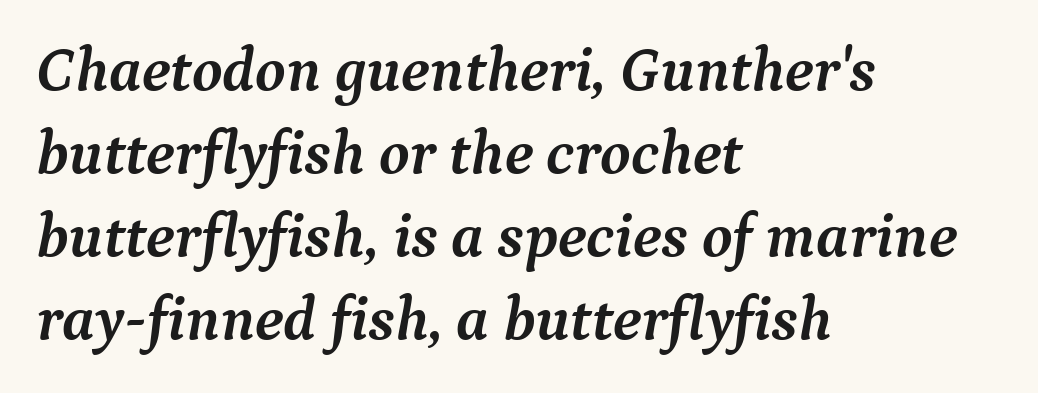
Q: Is the text bold? A: Yes.
Q: Is the text italic (slanted)? A: Yes, it leans right by about 9 degrees.
Q: Is the typeface a serif or a sans-serif typeface? A: Serif.
Q: Is the text underlined? A: No.
Q: How is the paragraph aligned? A: Left-aligned.
Q: Is the spacing between letters normal or unusually wide? A: Normal.
Q: Is the spacing between lines tight, normal or loose? A: Normal.
Q: Width (condensed, normal, or wide)? A: Normal.
Q: Stroke contrast? A: Medium.
Q: x-height? A: Medium.
Q: Monospaced? A: No.
